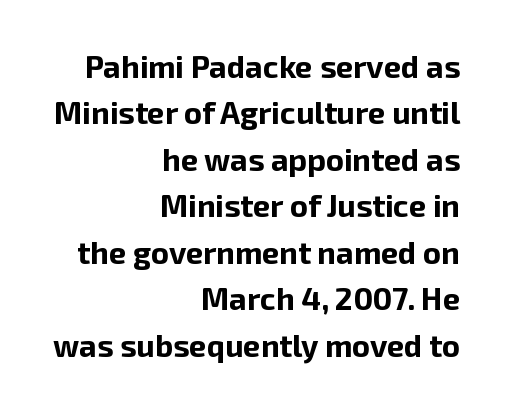
The image shows 31 px bold sans-serif type, upright; set right-aligned, normal line spacing (1.5x), normal letter spacing, not underlined; low stroke contrast and a medium x-height.
